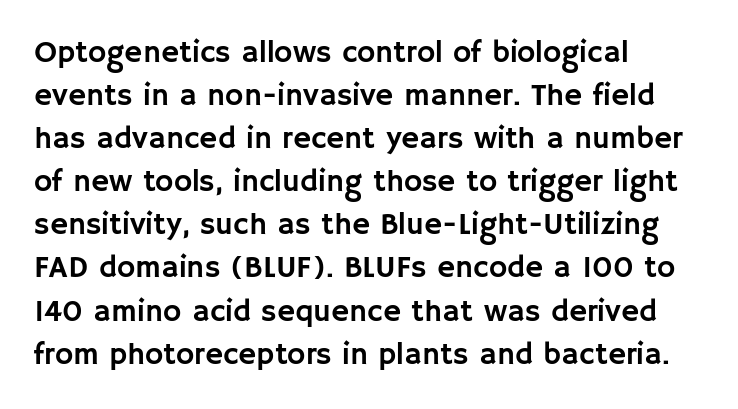
{"serif": "no", "italic": "no", "width": "normal", "stroke_contrast": "low", "x_height": "large", "monospaced": "no", "underline": "no", "align": "left", "line_spacing": "normal", "line_spacing_ratio": 1.39, "letter_spacing": "normal", "letter_spacing_em": 0.0, "glyph_px": 31}
